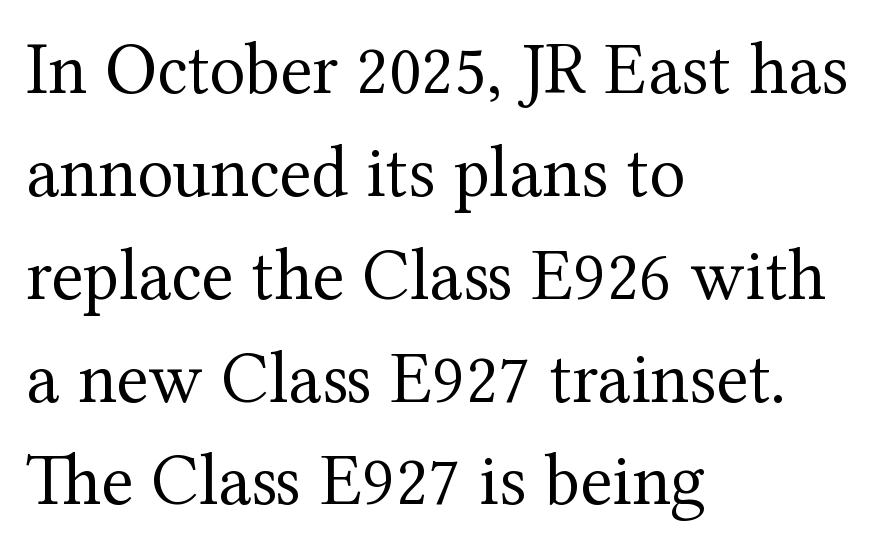
Honestly, there is no underline to notice here at all. It's the straight-up-and-down kind of type. Compared with a typical body face, this is equally light or lighter still. The type family on display is of the serif kind. Spacing verdict: proportional, widths tailored to each character.
